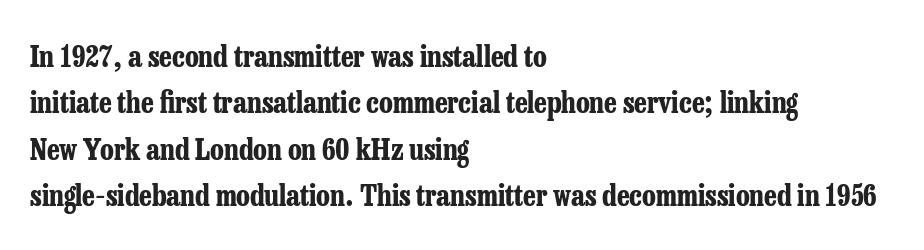
The image shows 29 px bold, condensed serif type, upright; set left-aligned, normal line spacing (1.6x), normal letter spacing, not underlined; low stroke contrast and a medium x-height.
